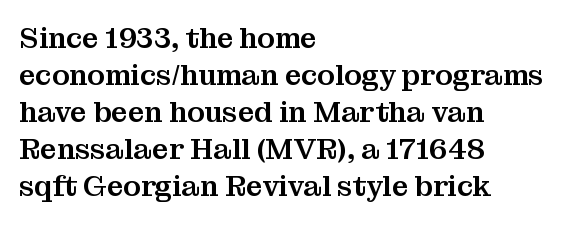
Q: Is the text italic (slanted)? A: No, it is upright.
Q: Is the typeface a serif or a sans-serif typeface? A: Serif.
Q: Is the text underlined? A: No.
Q: How is the paragraph aligned? A: Left-aligned.
Q: Is the spacing between letters normal or unusually wide? A: Normal.
Q: Is the spacing between lines tight, normal or loose? A: Normal.
Q: Width (condensed, normal, or wide)? A: Normal.
Q: Stroke contrast? A: Medium.
Q: x-height? A: Medium.
Q: Monospaced? A: No.
